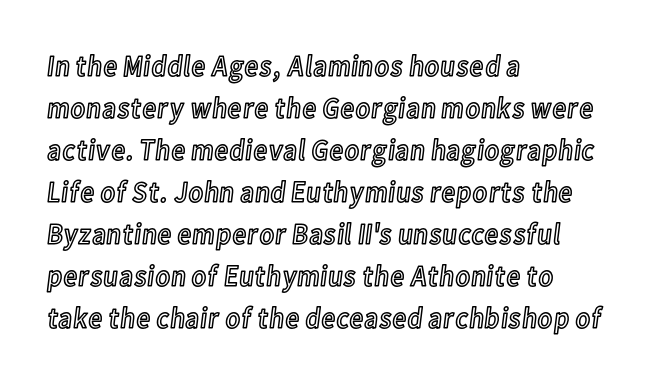
The image shows 30 px condensed type; set left-aligned, normal line spacing (1.4x), normal letter spacing, not underlined; a medium x-height.
